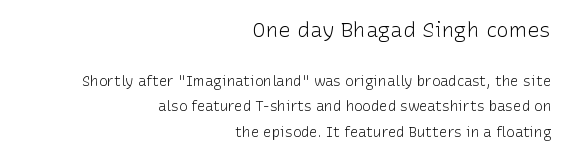
The more generous point size was reserved for the upper chunk. Notice how the passage keeps a crisp vertical edge on the right only. Ascenders rise straight up at ninety degrees. The zone under the glyphs is completely vacant. The rendering keeps characters at their native spacing.
